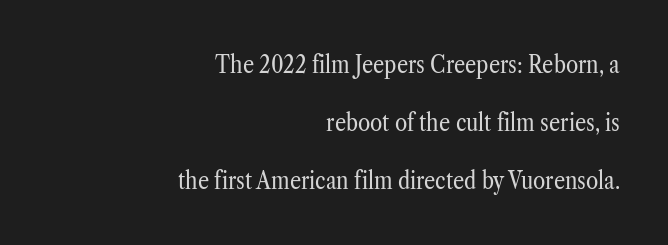
Q: Is the text bold? A: No.
Q: Is the text italic (slanted)? A: No, it is upright.
Q: Is the text underlined? A: No.
Q: How is the paragraph aligned? A: Right-aligned.
Q: Is the spacing between letters normal or unusually wide? A: Normal.
Q: Is the spacing between lines tight, normal or loose? A: Loose.
